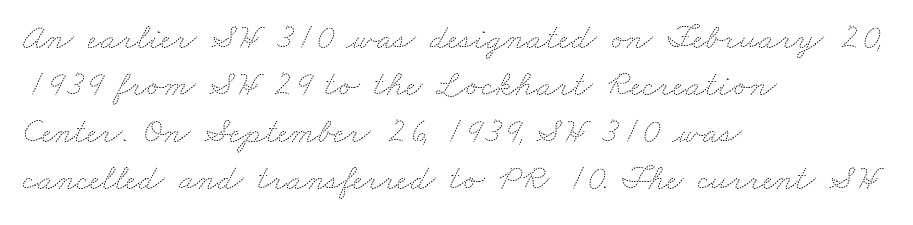
Q: Is the text bold? A: No.
Q: Is the text underlined? A: No.
Q: How is the paragraph aligned? A: Left-aligned.
Q: Is the spacing between letters normal or unusually wide? A: Normal.
Q: Is the spacing between lines tight, normal or loose? A: Normal.
Q: Width (condensed, normal, or wide)? A: Wide.
Q: Stroke contrast? A: Medium.
Q: x-height? A: Small.
Q: Monospaced? A: No.
